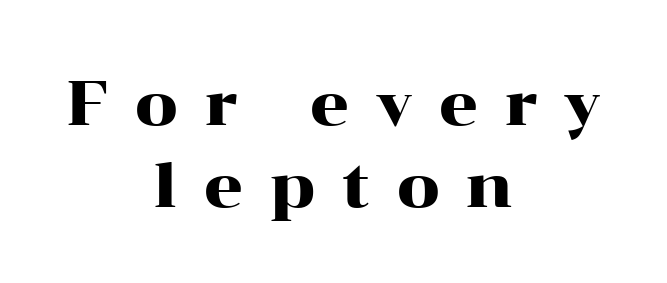
Q: Is the text italic (slanted)? A: No, it is upright.
Q: Is the typeface a serif or a sans-serif typeface? A: Serif.
Q: Is the text underlined? A: No.
Q: How is the paragraph aligned? A: Centered.
Q: Is the spacing between letters normal or unusually wide? A: Unusually wide.
Q: Is the spacing between lines tight, normal or loose? A: Normal.
Q: Width (condensed, normal, or wide)? A: Wide.
Q: Stroke contrast? A: High.
Q: x-height? A: Medium.
Q: Monospaced? A: No.
